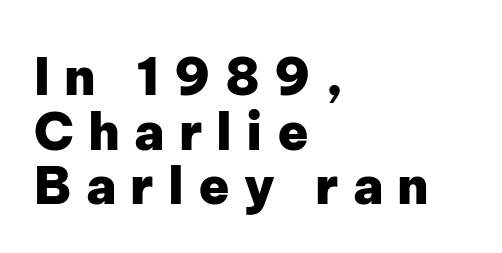
The image shows 51 px heavy sans-serif type, upright; set left-aligned, tight line spacing (1.07x), unusually wide letter spacing (+0.28 em), not underlined; low stroke contrast and a medium x-height.
